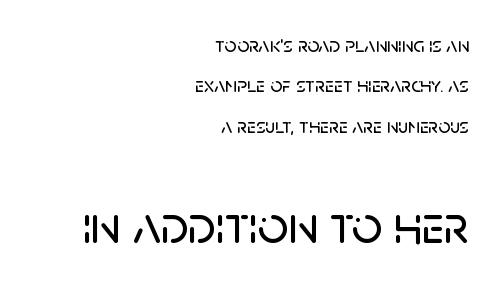
The image shows 53 px sans-serif type, upright; set right-aligned, loose line spacing (1.92x), normal letter spacing, not underlined; the second (bottom) block is 2.52x larger; low stroke contrast and a large x-height.
